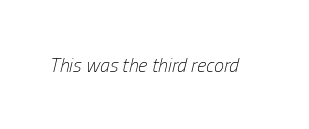
Decoration check: the copy has no underline. Slant detected: the letters are inclined. The horizontal fit of the characters is conventional and even. The letters look calm and open, with moderate or lighter stems.
